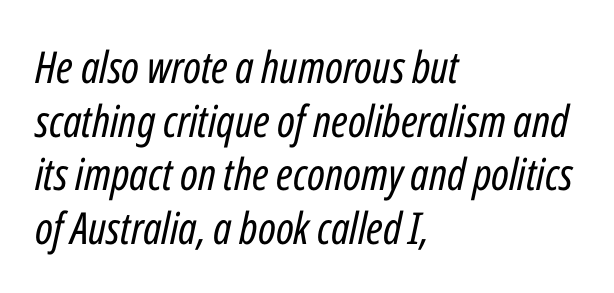
Q: Is the text bold? A: No.
Q: Is the text italic (slanted)? A: Yes, it leans right by about 12 degrees.
Q: Is the text underlined? A: No.
Q: How is the paragraph aligned? A: Left-aligned.
Q: Is the spacing between letters normal or unusually wide? A: Normal.
Q: Width (condensed, normal, or wide)? A: Condensed.
Q: Stroke contrast? A: Low.
Q: x-height? A: Medium.
Q: Monospaced? A: No.
